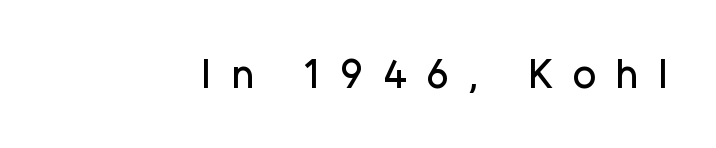
Think of a printed novel: that variable character pitch is what you see here. The face used here is a sans, in the tradition of grotesques and geometrics. The type is letterspaced generously, with wide tracking. Style check: upright.
